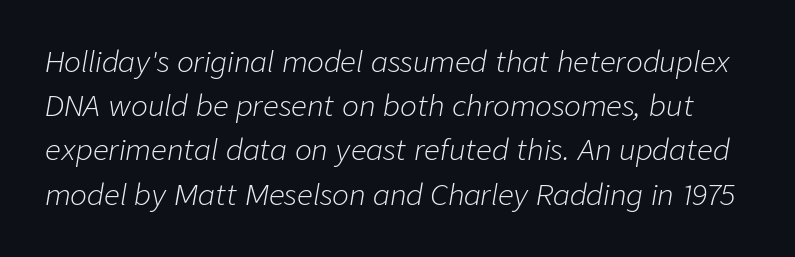
{"italic": "yes", "lean": "right", "slant_degrees": 9, "bold": "no", "weight": "light", "width": "normal", "stroke_contrast": "low", "x_height": "medium", "monospaced": "no", "underline": "no", "line_spacing": "normal", "line_spacing_ratio": 1.58, "letter_spacing": "normal", "letter_spacing_em": 0.0, "glyph_px": 28}
